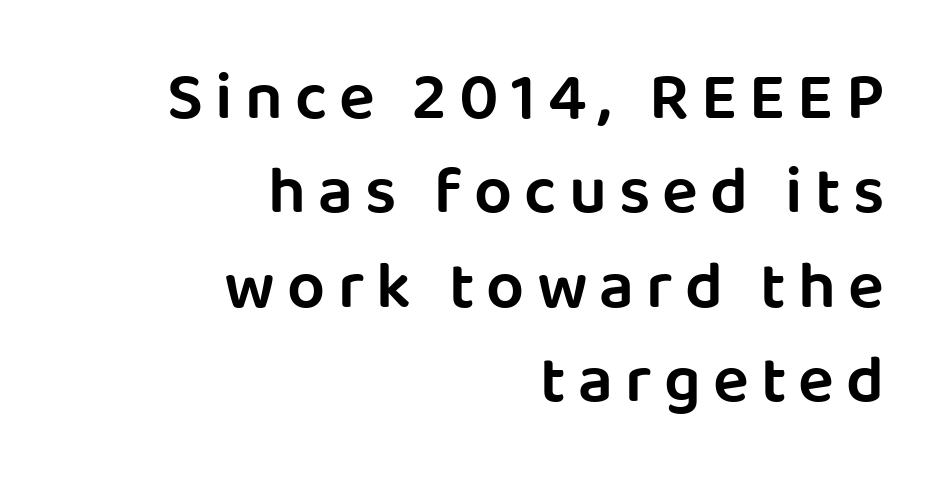
{"serif": "no", "italic": "no", "bold": "semi", "weight": "semibold", "width": "normal", "stroke_contrast": "low", "x_height": "large", "monospaced": "no", "underline": "no", "align": "right", "line_spacing": "normal", "line_spacing_ratio": 1.41, "glyph_px": 67}
